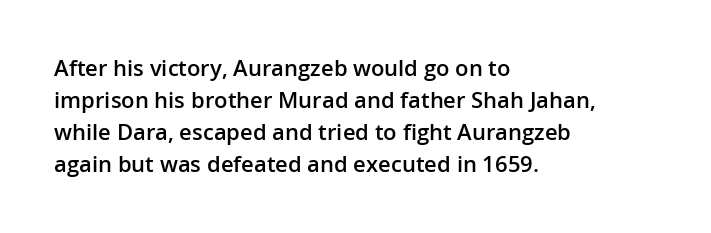
The image shows 22 px text type, upright; set left-aligned, normal line spacing (1.46x), normal letter spacing, not underlined.
